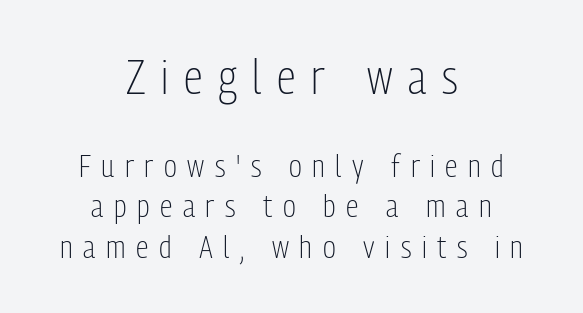
The image shows 48 px light, condensed sans-serif type, upright; set centered, normal line spacing (1.26x), unusually wide letter spacing (+0.33 em), not underlined; the first (top) block is 1.5x larger; low stroke contrast and a medium x-height.
